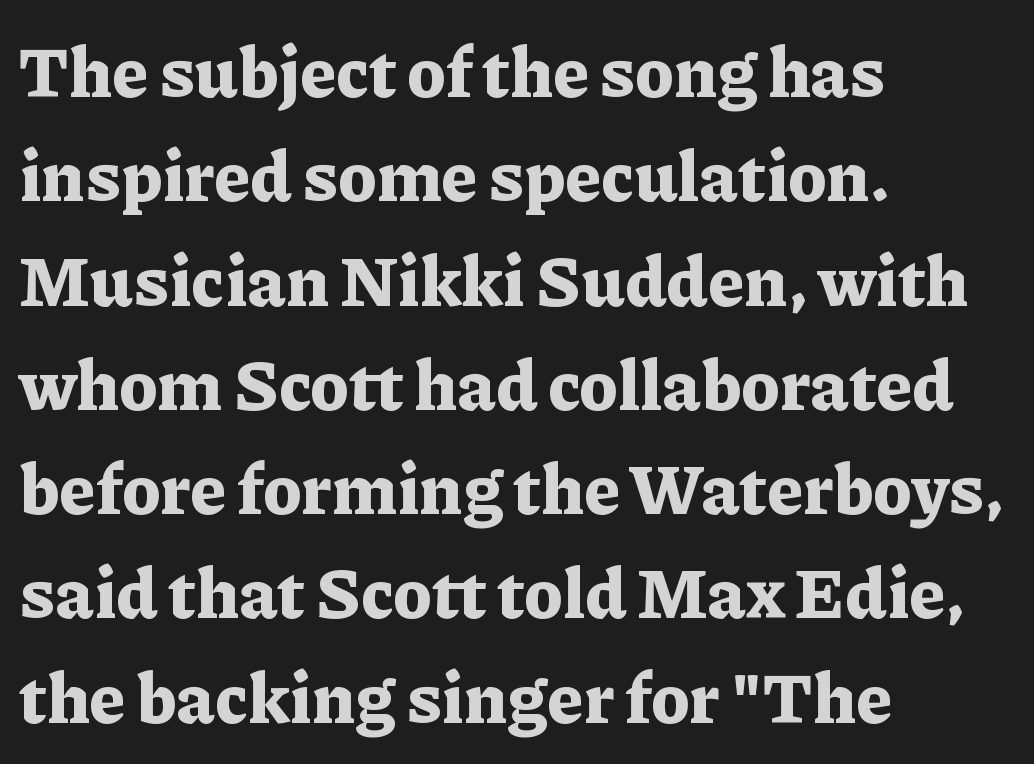
{"serif": "yes", "italic": "no", "bold": "yes", "weight": "bold", "width": "normal", "stroke_contrast": "low", "x_height": "medium", "monospaced": "no", "underline": "no", "align": "left", "line_spacing": "normal", "line_spacing_ratio": 1.49, "letter_spacing": "normal", "letter_spacing_em": 0.0, "glyph_px": 70}
